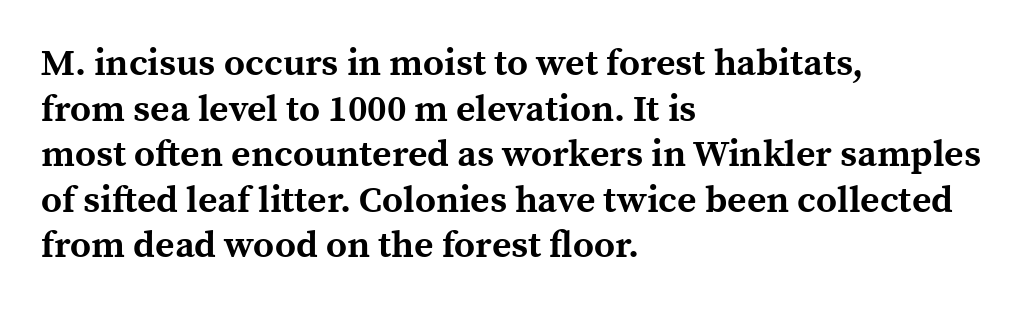
The image shows 37 px bold serif type, upright; set left-aligned, line spacing 1.23x, normal letter spacing, not underlined; a medium x-height.
